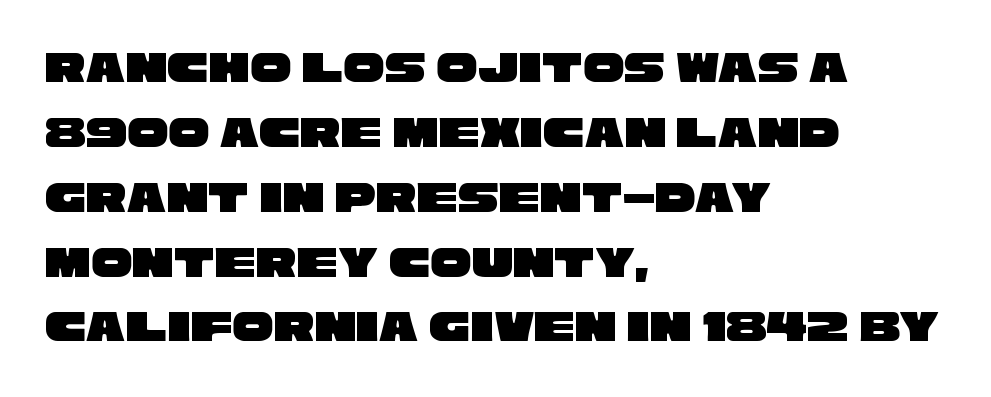
Q: Is the typeface a serif or a sans-serif typeface? A: Sans-serif.
Q: Is the text underlined? A: No.
Q: How is the paragraph aligned? A: Left-aligned.
Q: Is the spacing between letters normal or unusually wide? A: Normal.
Q: Is the spacing between lines tight, normal or loose? A: Normal.
Q: Width (condensed, normal, or wide)? A: Wide.
Q: Stroke contrast? A: Low.
Q: x-height? A: Large.
Q: Monospaced? A: No.
